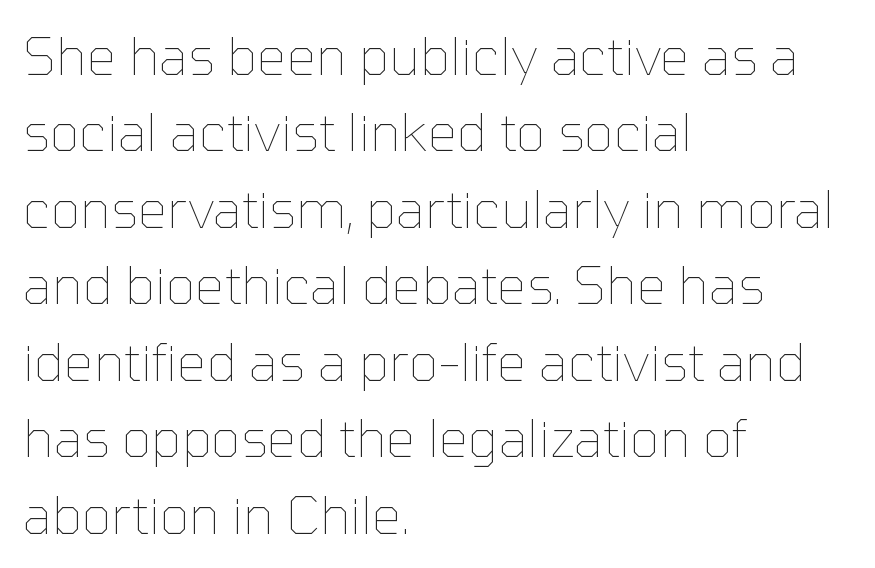
{"italic": "no", "bold": "no", "weight": "thin", "width": "normal", "stroke_contrast": "low", "x_height": "medium", "monospaced": "no", "underline": "no", "align": "left", "line_spacing": "normal", "line_spacing_ratio": 1.47, "letter_spacing": "normal", "letter_spacing_em": 0.0, "glyph_px": 52}
